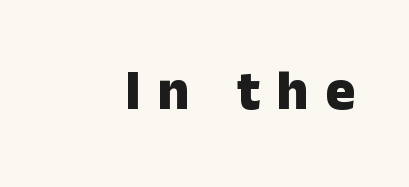
{"serif": "no", "italic": "no", "bold": "yes", "weight": "heavy", "width": "normal", "stroke_contrast": "low", "x_height": "medium", "monospaced": "no", "underline": "no", "letter_spacing": "wide", "letter_spacing_em": 0.29, "glyph_px": 56}
